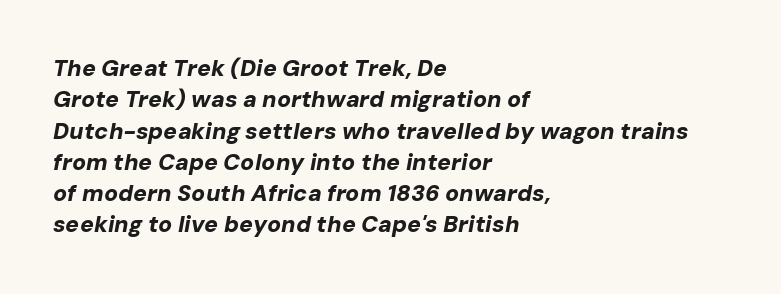
The image shows 23 px bold type, italic (leaning right); set left-aligned, normal line spacing (1.36x), normal letter spacing, not underlined.
